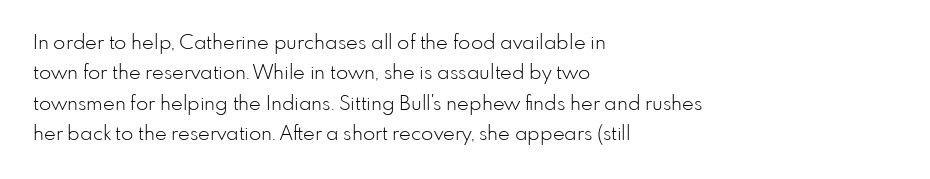
{"italic": "no", "bold": "no", "underline": "no", "align": "left", "line_spacing": "normal", "line_spacing_ratio": 1.52, "letter_spacing": "normal", "letter_spacing_em": 0.0, "glyph_px": 20}
